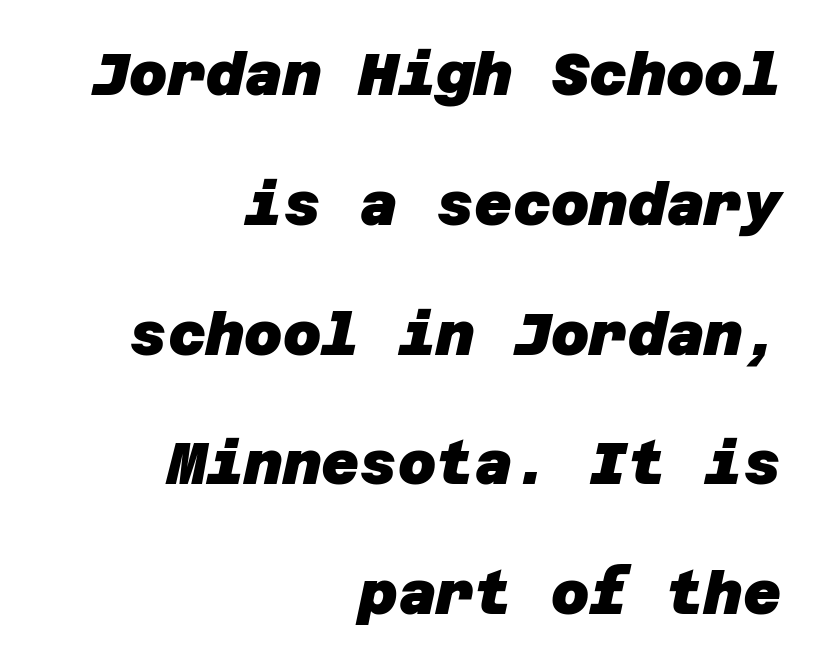
Q: Is the text bold? A: Yes.
Q: Is the typeface a serif or a sans-serif typeface? A: Sans-serif.
Q: Is the text underlined? A: No.
Q: How is the paragraph aligned? A: Right-aligned.
Q: Is the spacing between letters normal or unusually wide? A: Normal.
Q: Is the spacing between lines tight, normal or loose? A: Loose.
Q: Width (condensed, normal, or wide)? A: Normal.
Q: Stroke contrast? A: Low.
Q: x-height? A: Large.
